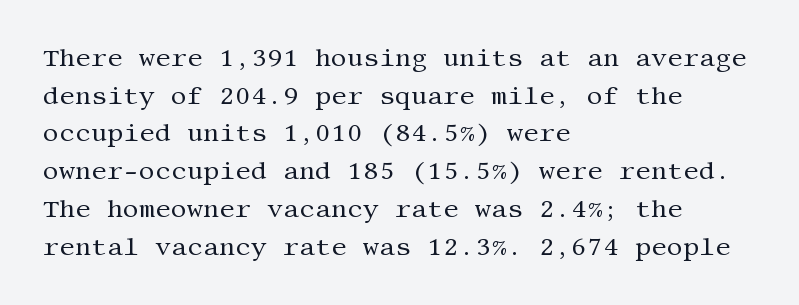
{"italic": "no", "bold": "no", "underline": "no", "align": "left", "line_spacing": "normal", "line_spacing_ratio": 1.51, "letter_spacing": "normal", "letter_spacing_em": 0.0, "glyph_px": 25}
